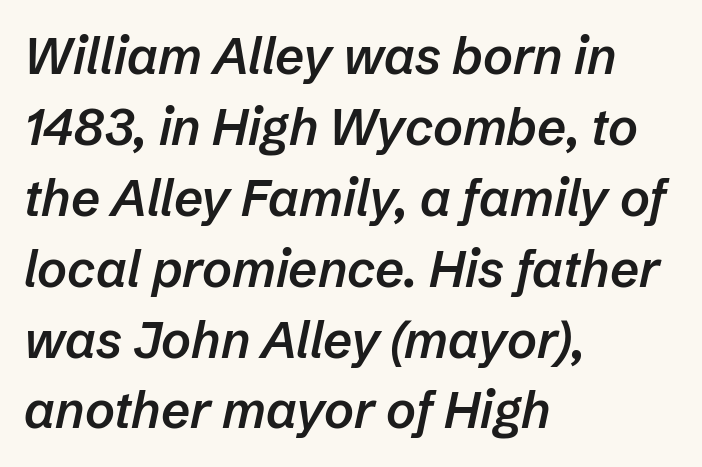
{"italic": "yes", "lean": "right", "slant_degrees": 12, "bold": "semi", "weight": "semibold", "width": "normal", "stroke_contrast": "low", "x_height": "medium", "monospaced": "no", "underline": "no", "align": "left", "line_spacing": "normal", "line_spacing_ratio": 1.39, "letter_spacing": "normal", "letter_spacing_em": 0.0, "glyph_px": 51}
